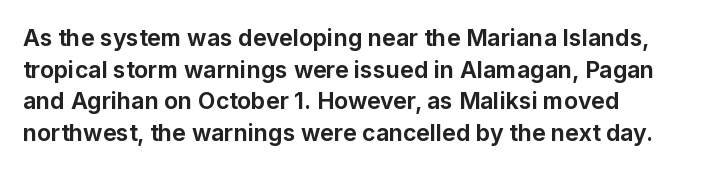
Q: Is the text bold? A: Yes.
Q: Is the text italic (slanted)? A: No, it is upright.
Q: Is the text underlined? A: No.
Q: How is the paragraph aligned? A: Left-aligned.
Q: Is the spacing between letters normal or unusually wide? A: Normal.
Q: Is the spacing between lines tight, normal or loose? A: Normal.
